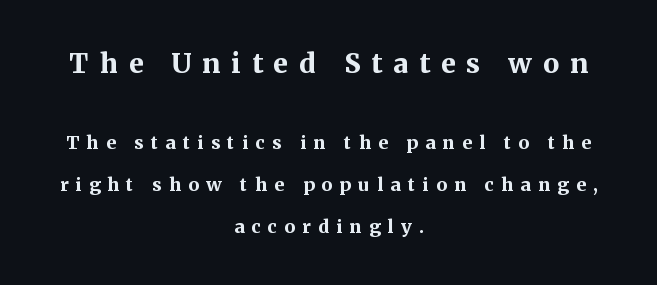
The image shows 27 px bold type, upright; set centered, loose line spacing (2.34x), unusually wide letter spacing (+0.41 em), not underlined; the first (top) block is 1.5x larger.
